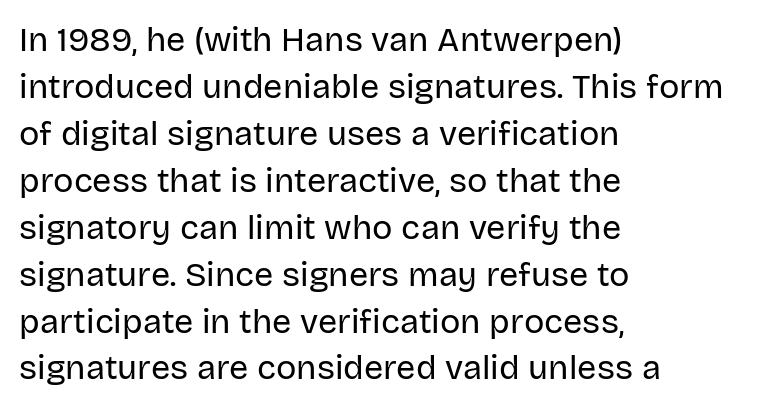
{"serif": "no", "italic": "no", "bold": "no", "weight": "regular", "width": "normal", "stroke_contrast": "low", "x_height": "large", "monospaced": "no", "underline": "no", "align": "left", "line_spacing": "normal", "line_spacing_ratio": 1.38, "letter_spacing": "normal", "letter_spacing_em": 0.0, "glyph_px": 34}
